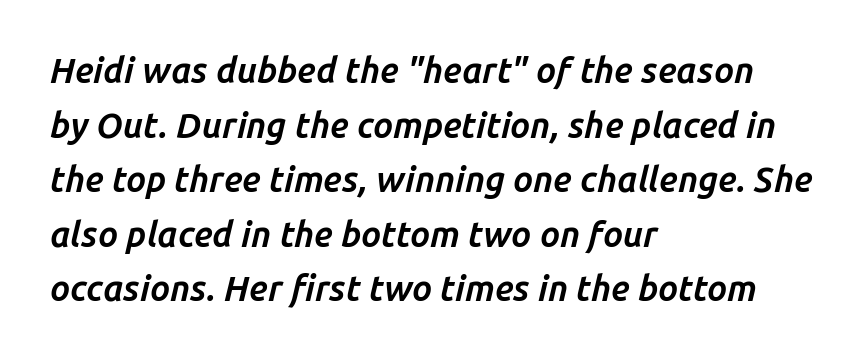
Q: Is the text bold? A: Yes.
Q: Is the text italic (slanted)? A: Yes, it leans right by about 14 degrees.
Q: Is the text underlined? A: No.
Q: How is the paragraph aligned? A: Left-aligned.
Q: Is the spacing between letters normal or unusually wide? A: Normal.
Q: Is the spacing between lines tight, normal or loose? A: Normal.
Q: Width (condensed, normal, or wide)? A: Normal.
Q: Stroke contrast? A: Low.
Q: x-height? A: Medium.
Q: Monospaced? A: No.
